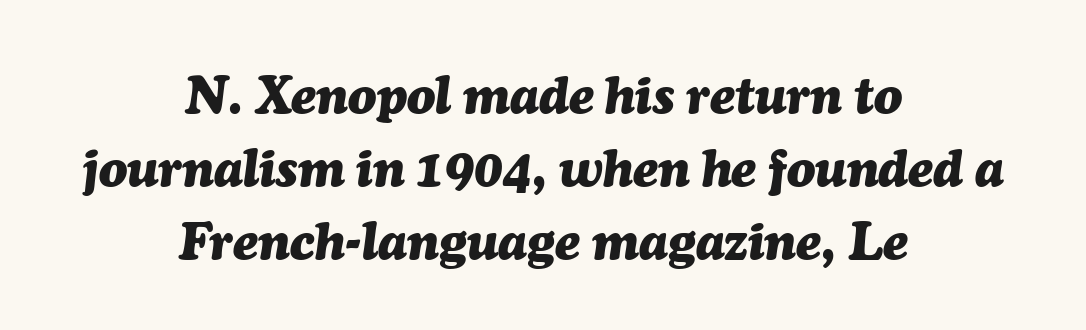
Look at the tracking — it's just the regular setting, nothing added. A dark, heavy texture on the line: the type is bold. These lines stack symmetrically, like a column narrowing and widening about its center. Slant detected: the letters are inclined. Type without underlining. Vertically, the passage feels balanced, rows spaced as you'd expect.
